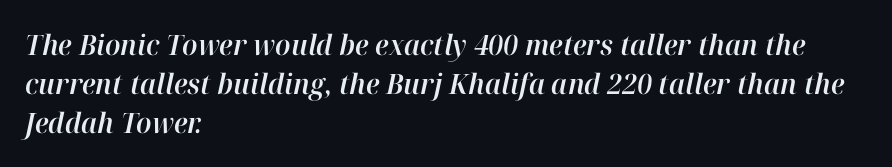
{"italic": "yes", "lean": "right", "slant_degrees": 12, "width": "normal", "stroke_contrast": "high", "x_height": "medium", "monospaced": "no", "underline": "no", "align": "left", "line_spacing": "normal", "line_spacing_ratio": 1.39, "letter_spacing": "normal", "letter_spacing_em": 0.0, "glyph_px": 28}
